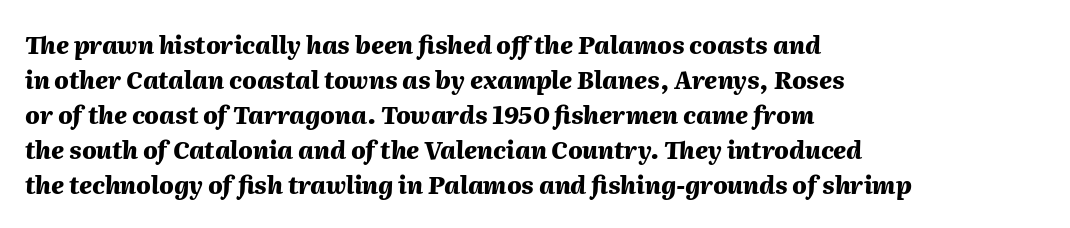
The image shows 24 px bold type, italic (leaning right); set left-aligned, normal line spacing (1.46x), normal letter spacing, not underlined.
